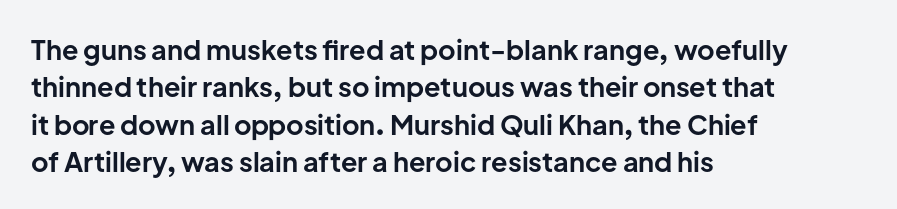
The image shows 27 px bold type, upright; set left-aligned, normal line spacing (1.38x), normal letter spacing, not underlined.
